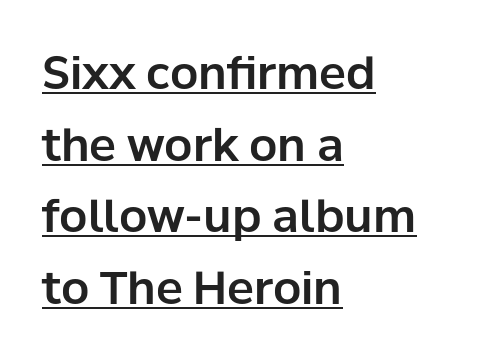
This is the regular roman posture of the typeface. The passage shown is underscored from start to finish. Does the copy run flush right? No — it runs flush left. Does the leading feel generous? No, just average. Varying glyph widths throughout — classic text-font behaviour.
